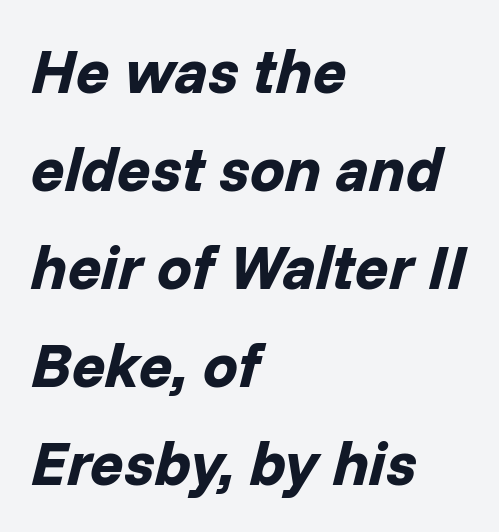
{"italic": "yes", "lean": "right", "slant_degrees": 14, "bold": "yes", "weight": "bold", "width": "normal", "stroke_contrast": "low", "x_height": "medium", "monospaced": "no", "underline": "no", "align": "left", "line_spacing": "normal", "line_spacing_ratio": 1.58, "letter_spacing": "normal", "letter_spacing_em": 0.0, "glyph_px": 62}
